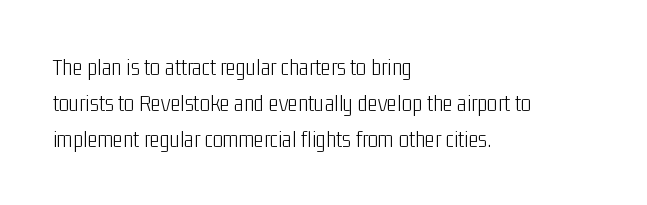
There is no visible air inserted between adjacent glyphs. The rendering anchors every line to the left-hand side. Counters stay open thanks to moderate or lighter strokes. Is there much room between lines? A standard amount, neither cramped nor airy. Type without underlining.
